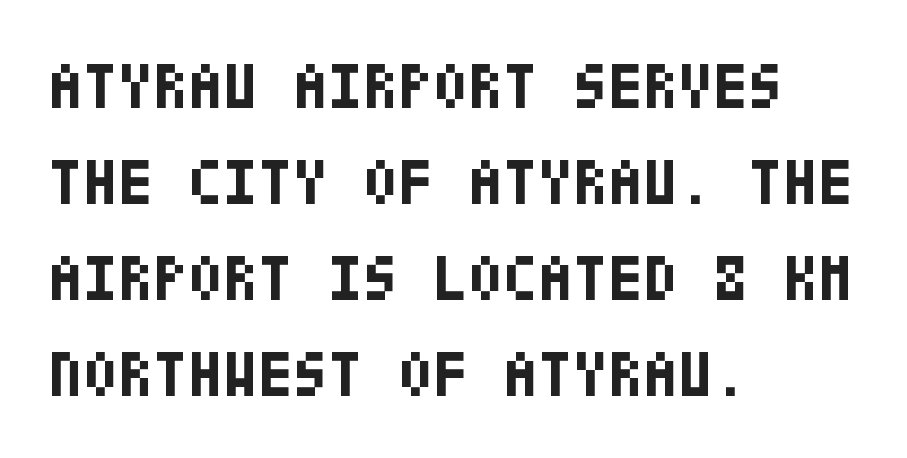
Q: Is the text bold? A: Yes.
Q: Is the text italic (slanted)? A: No, it is upright.
Q: Is the typeface a serif or a sans-serif typeface? A: Sans-serif.
Q: Is the text underlined? A: No.
Q: How is the paragraph aligned? A: Left-aligned.
Q: Is the spacing between letters normal or unusually wide? A: Normal.
Q: Is the spacing between lines tight, normal or loose? A: Normal.
Q: Width (condensed, normal, or wide)? A: Condensed.
Q: Stroke contrast? A: Low.
Q: x-height? A: Large.
